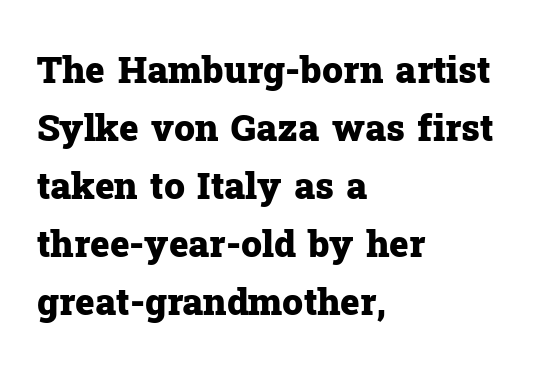
Q: Is the text bold? A: Yes.
Q: Is the text italic (slanted)? A: No, it is upright.
Q: Is the typeface a serif or a sans-serif typeface? A: Serif.
Q: Is the text underlined? A: No.
Q: How is the paragraph aligned? A: Left-aligned.
Q: Is the spacing between letters normal or unusually wide? A: Normal.
Q: Is the spacing between lines tight, normal or loose? A: Normal.
Q: Width (condensed, normal, or wide)? A: Normal.
Q: Stroke contrast? A: Low.
Q: x-height? A: Medium.
Q: Monospaced? A: No.
